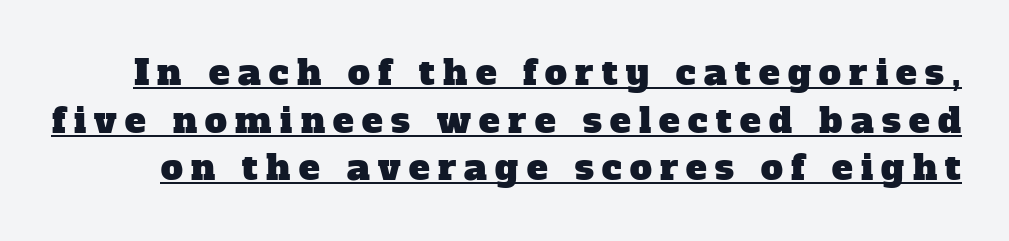
Q: Is the typeface a serif or a sans-serif typeface? A: Serif.
Q: Is the text underlined? A: Yes.
Q: Is the spacing between letters normal or unusually wide? A: Unusually wide.
Q: Is the spacing between lines tight, normal or loose? A: Normal.
Q: Width (condensed, normal, or wide)? A: Normal.
Q: Stroke contrast? A: Low.
Q: x-height? A: Medium.
Q: Monospaced? A: No.
